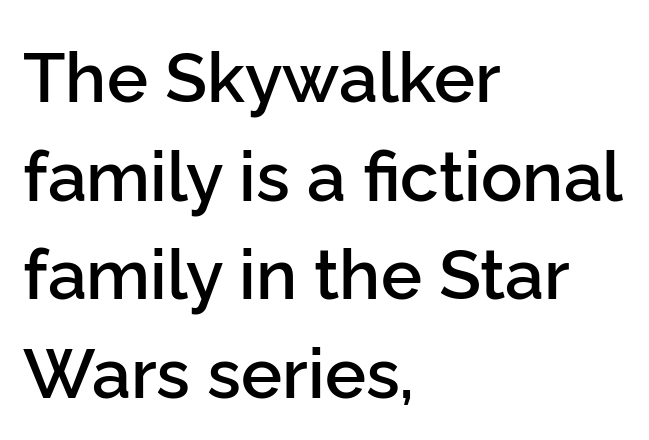
The image shows 69 px semibold sans-serif type, upright; set left-aligned, normal line spacing (1.43x), normal letter spacing, not underlined; low stroke contrast and a medium x-height.
